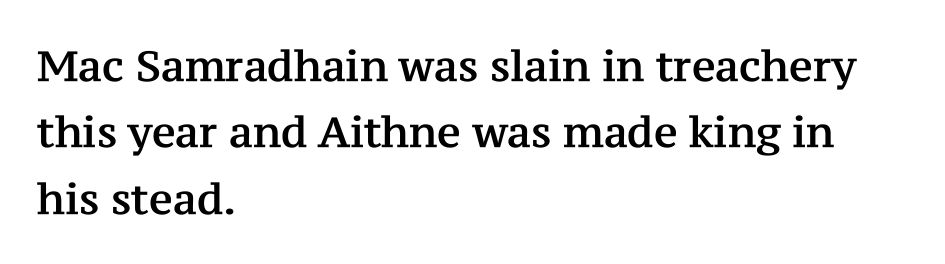
The leading is moderate, giving the passage an even texture. A typesetter would call this zero additional tracking. Do the characters align in a grid? No, the font is proportional. Lines of text with bare space underneath. Every character sits straight up, as roman type does.
